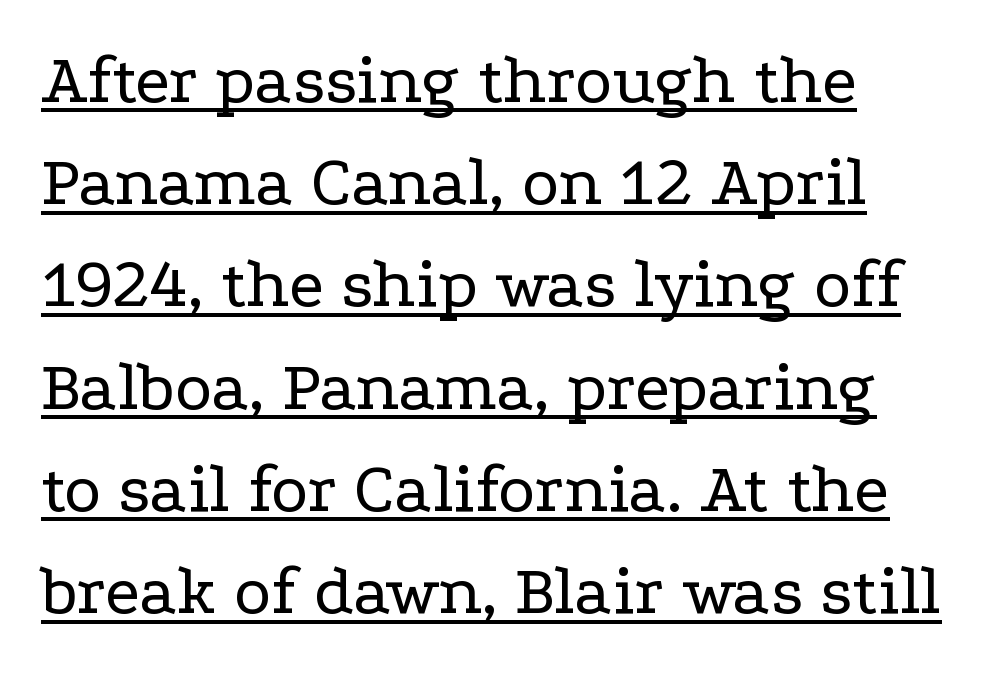
The image shows 71 px regular-weight, wide serif type, upright; set normal line spacing (1.44x), normal letter spacing, underlined; low stroke contrast and a medium x-height.
